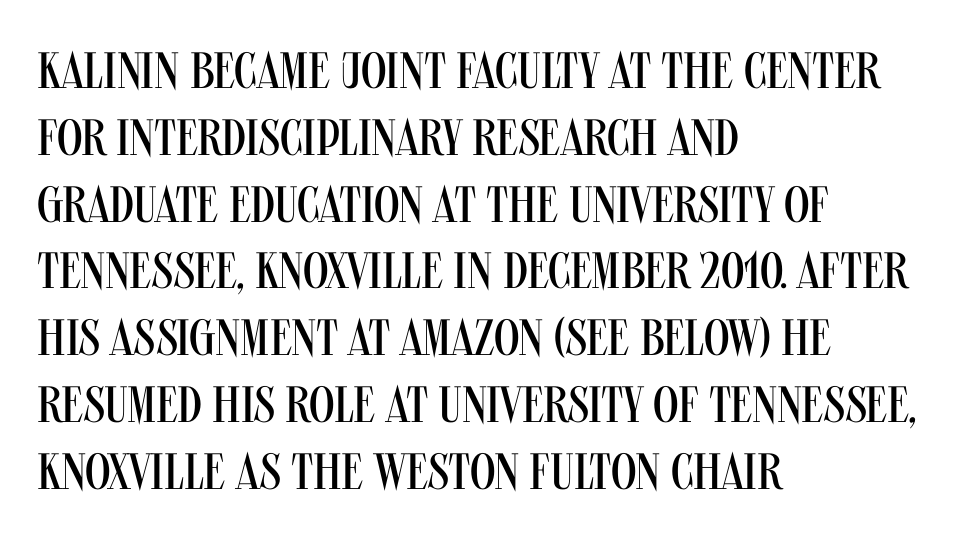
Bold? No — there's no thickening of the strokes. The font's upright variant was chosen for this text. Standard letterfit; no display-style spreading of the glyphs. The rendering anchors every line to the left-hand side. Examine the stroke ends and you'll find no serifs.
